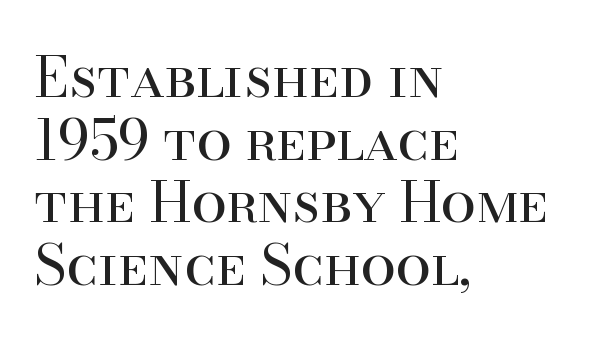
Decoration check: the copy has no underline. The characters display serif detailing at their extremities. Line starts are locked; line ends wander. You could not count columns in this text — the font is proportionally spaced.
